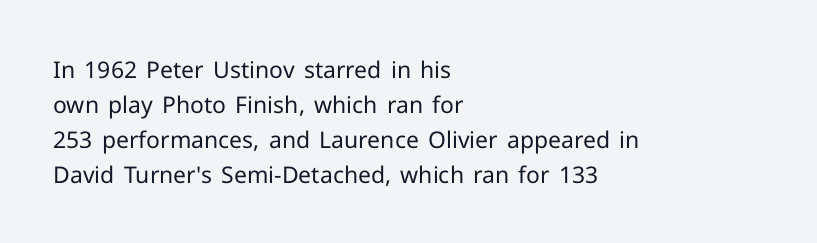
Weight: not bold — regular or lighter. The typesetter chose a ragged-right arrangement here. Each new line begins a customary step beneath the previous one. You could call the tracking neutral — neither tight nor loose. Only glyphs here, with clear space below each row. You can tell it's not italic because the verticals are truly vertical.
